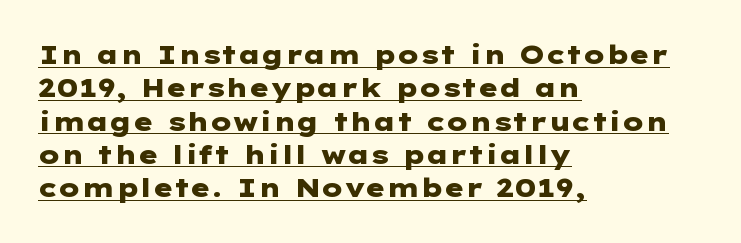
The image shows 26 px bold type, upright; set left-aligned, normal line spacing (1.28x), normal letter spacing, underlined.
